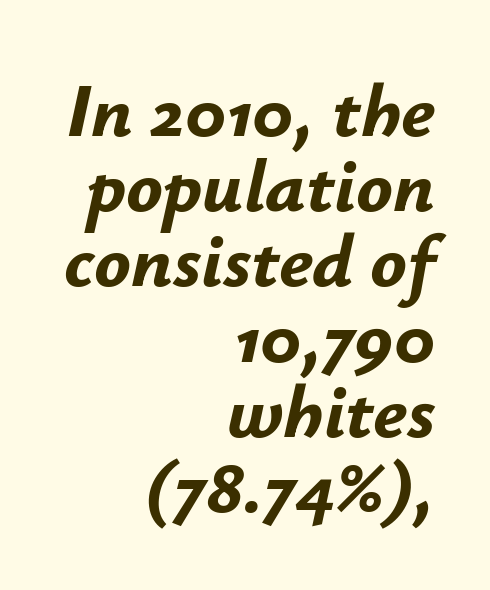
The image shows 76 px bold type, italic (leaning right); set right-aligned, tight line spacing (0.99x), normal letter spacing, not underlined; low stroke contrast and a small x-height.
